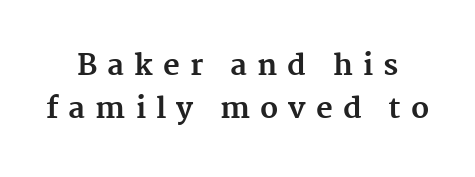
Q: Is the text bold? A: Yes.
Q: Is the text italic (slanted)? A: No, it is upright.
Q: Is the typeface a serif or a sans-serif typeface? A: Serif.
Q: Is the text underlined? A: No.
Q: Is the spacing between letters normal or unusually wide? A: Unusually wide.
Q: Is the spacing between lines tight, normal or loose? A: Normal.
Q: Width (condensed, normal, or wide)? A: Normal.
Q: Stroke contrast? A: Medium.
Q: x-height? A: Medium.
Q: Monospaced? A: No.
